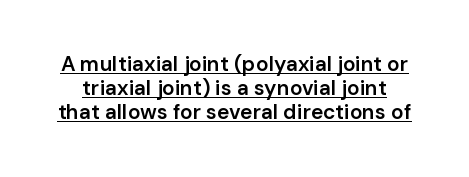
The image shows 21 px text type, upright; set tight line spacing (1.15x), normal letter spacing, underlined.
